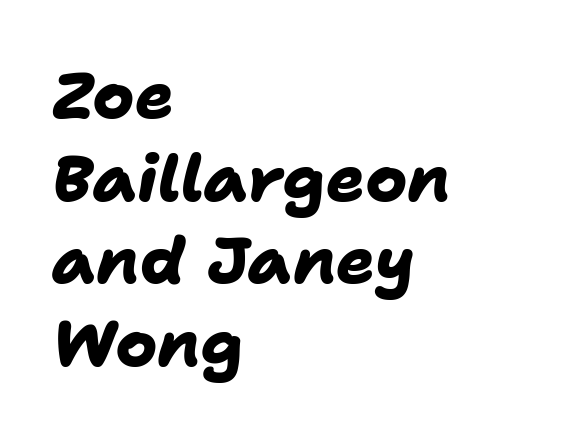
{"serif": "no", "bold": "yes", "weight": "heavy", "width": "normal", "stroke_contrast": "low", "x_height": "medium", "monospaced": "no", "underline": "no", "align": "left", "line_spacing": "normal", "line_spacing_ratio": 1.29, "letter_spacing": "normal", "letter_spacing_em": 0.0, "glyph_px": 64}
